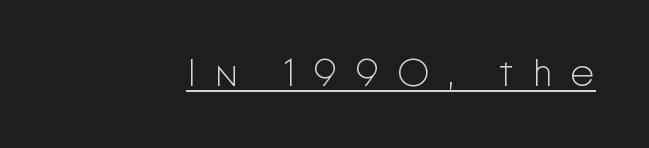
{"serif": "no", "italic": "no", "bold": "no", "weight": "light", "width": "normal", "stroke_contrast": "low", "x_height": "medium", "monospaced": "no", "underline": "yes", "letter_spacing": "wide", "letter_spacing_em": 0.47, "glyph_px": 39}
